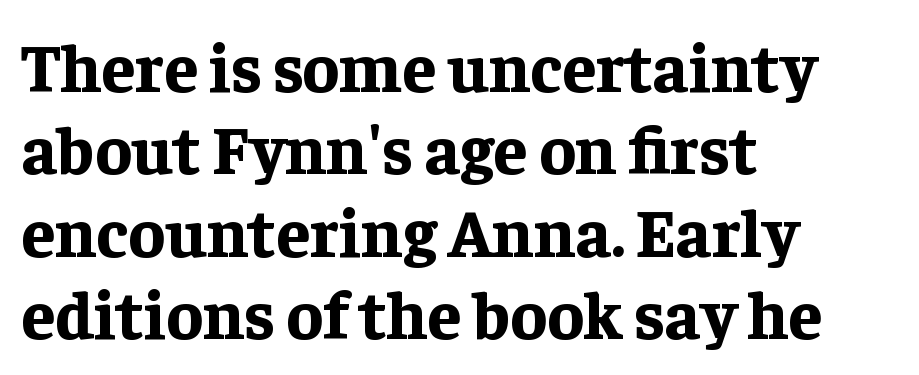
Q: Is the text bold? A: Yes.
Q: Is the text italic (slanted)? A: No, it is upright.
Q: Is the typeface a serif or a sans-serif typeface? A: Serif.
Q: Is the text underlined? A: No.
Q: How is the paragraph aligned? A: Left-aligned.
Q: Is the spacing between letters normal or unusually wide? A: Normal.
Q: Width (condensed, normal, or wide)? A: Normal.
Q: Stroke contrast? A: Low.
Q: x-height? A: Medium.
Q: Monospaced? A: No.
